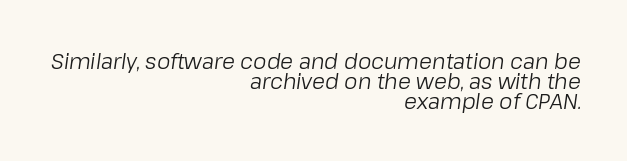
{"italic": "yes", "lean": "right", "slant_degrees": 8, "bold": "no", "underline": "no", "align": "right", "line_spacing": "tight", "line_spacing_ratio": 0.95, "letter_spacing": "normal", "letter_spacing_em": 0.0, "glyph_px": 21}
